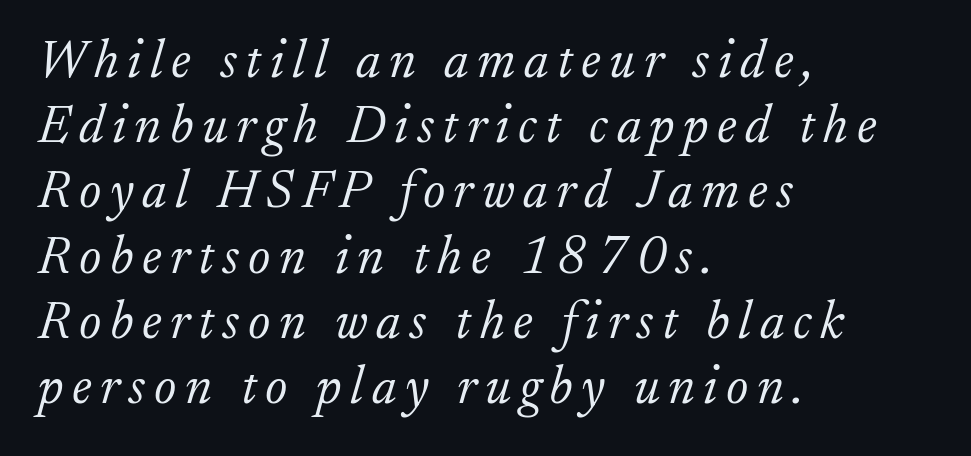
Q: Is the text bold? A: No.
Q: Is the text italic (slanted)? A: Yes, it leans right by about 17 degrees.
Q: Is the typeface a serif or a sans-serif typeface? A: Serif.
Q: Is the text underlined? A: No.
Q: How is the paragraph aligned? A: Left-aligned.
Q: Width (condensed, normal, or wide)? A: Normal.
Q: Stroke contrast? A: Low.
Q: x-height? A: Small.
Q: Monospaced? A: No.
